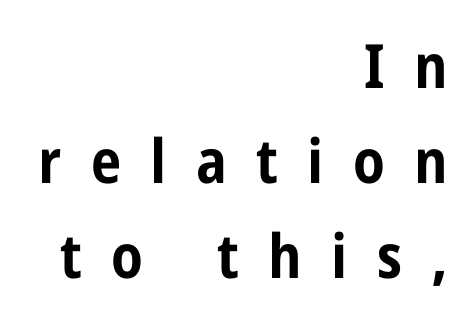
The image shows 61 px bold, condensed sans-serif type, upright; set right-aligned, normal line spacing (1.56x), unusually wide letter spacing (+0.48 em), not underlined; low stroke contrast and a large x-height.
